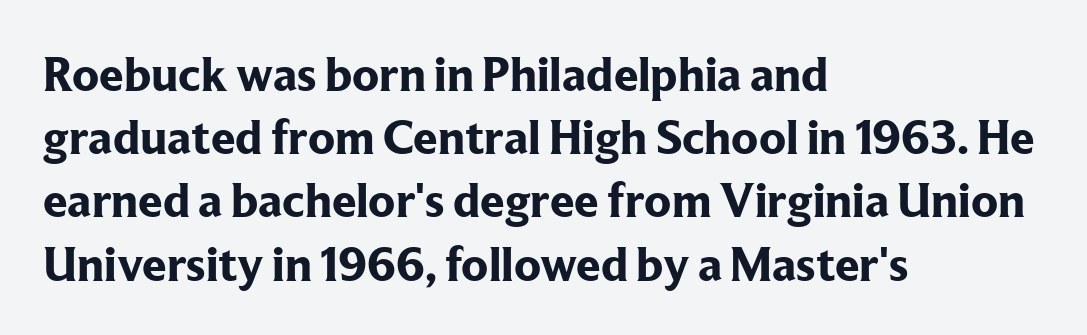
{"serif": "yes", "italic": "no", "bold": "yes", "weight": "bold", "width": "normal", "stroke_contrast": "low", "x_height": "medium", "monospaced": "no", "underline": "no", "align": "left", "line_spacing": "normal", "line_spacing_ratio": 1.29, "letter_spacing": "normal", "letter_spacing_em": 0.0, "glyph_px": 49}
